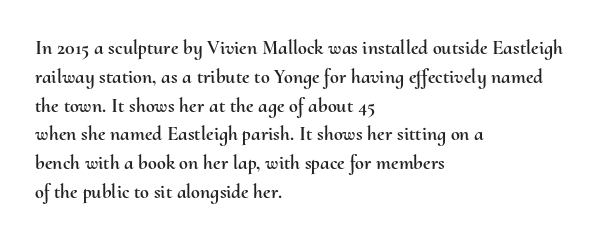
The image shows 20 px text type, upright; set left-aligned, normal line spacing (1.44x), normal letter spacing, not underlined.
